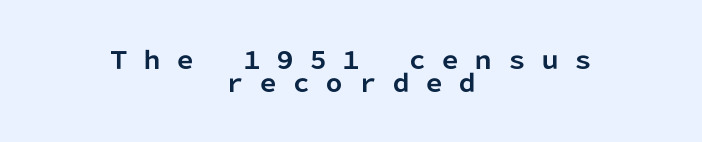
Centered paragraph, ragged on both sides. Successive baselines arrive quickly, one right under another. The typography opts for an upright posture over an oblique one. Descenders hang freely into open space. Bold? Absolutely — the strokes are thick and heavy. The type is letterspaced generously, with wide tracking.
